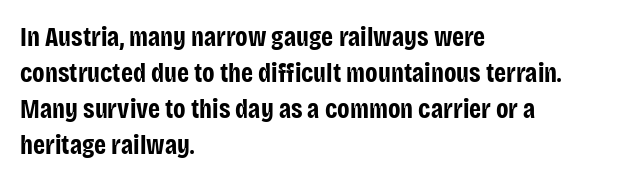
The image shows 27 px bold type, upright; set left-aligned, normal line spacing (1.33x), normal letter spacing, not underlined.
